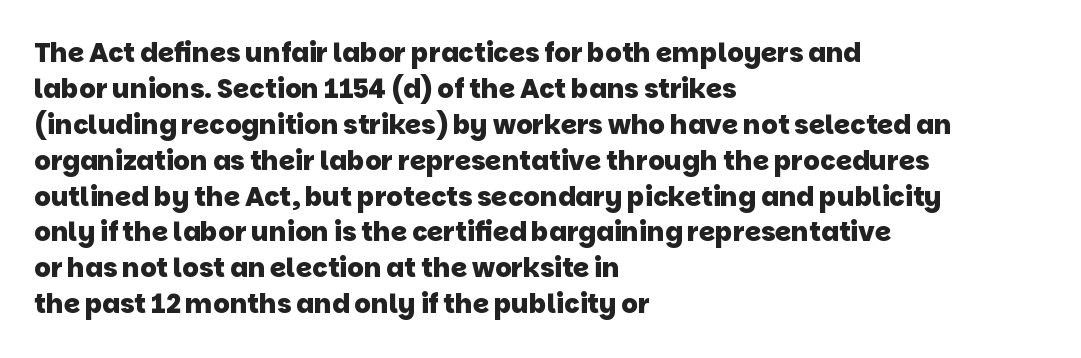
Q: Is the text bold? A: Yes.
Q: Is the text underlined? A: No.
Q: How is the paragraph aligned? A: Left-aligned.
Q: Is the spacing between letters normal or unusually wide? A: Normal.
Q: Is the spacing between lines tight, normal or loose? A: Normal.
